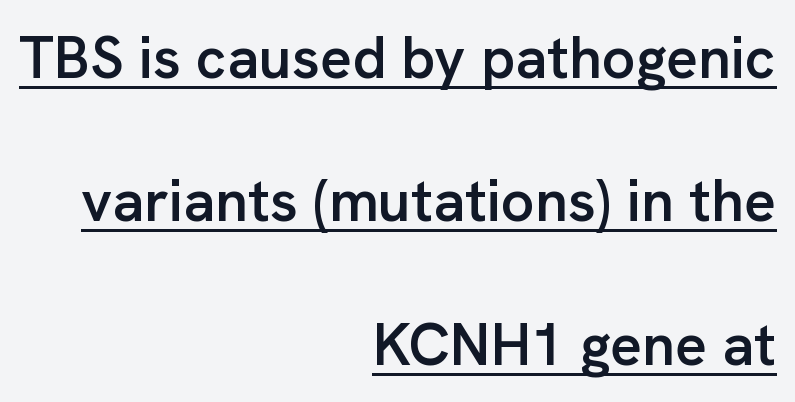
{"serif": "no", "italic": "no", "bold": "semi", "weight": "semibold", "width": "normal", "stroke_contrast": "low", "x_height": "medium", "monospaced": "no", "underline": "yes", "align": "right", "line_spacing": "loose", "line_spacing_ratio": 2.43, "letter_spacing": "normal", "letter_spacing_em": 0.0, "glyph_px": 59}
